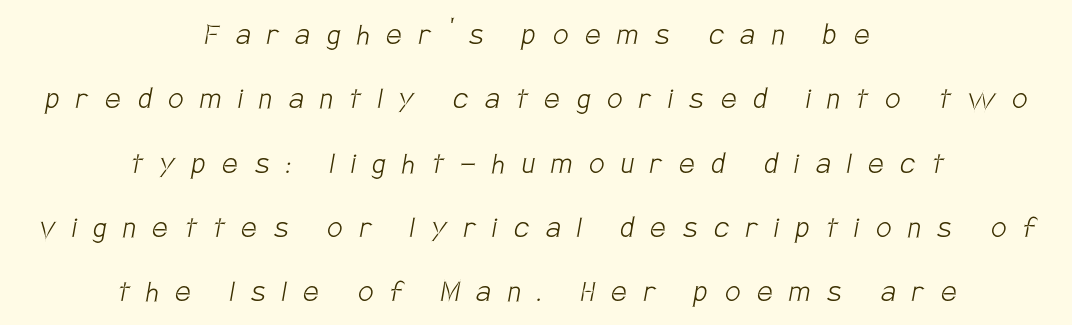
This sample has the flowing, uneven cadence of proportional lettering. Loose tracking; the words dissolve into strings of separated letters. The passage shown is not underscored anywhere. This is sans-serif lettering, the kind often seen on screens and signage.
